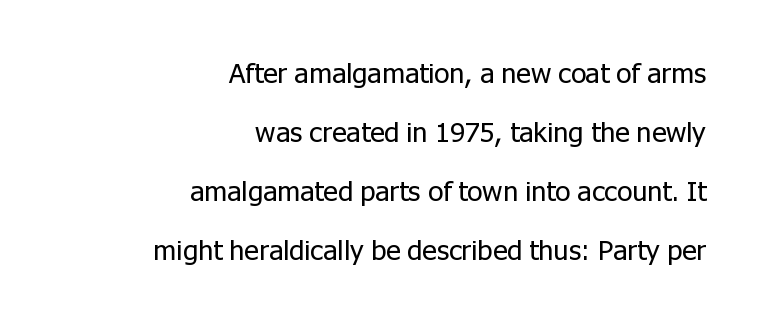
{"serif": "no", "italic": "no", "bold": "no", "weight": "regular", "width": "normal", "stroke_contrast": "low", "x_height": "medium", "monospaced": "no", "underline": "no", "align": "right", "line_spacing": "loose", "line_spacing_ratio": 2.11, "letter_spacing": "normal", "letter_spacing_em": 0.0, "glyph_px": 28}
